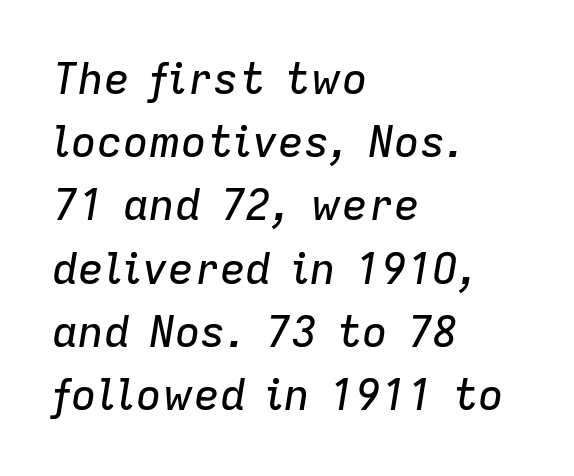
Is the letter spacing exaggerated? No — it looks like the ordinary default. Students, observe: this is what conventionally led text looks like. Note the varied advance widths — an 'i' is clearly narrower than an 'm'. Only glyphs here, with clear space below each row. Is the block centered? No — it sits flush against the left margin.
